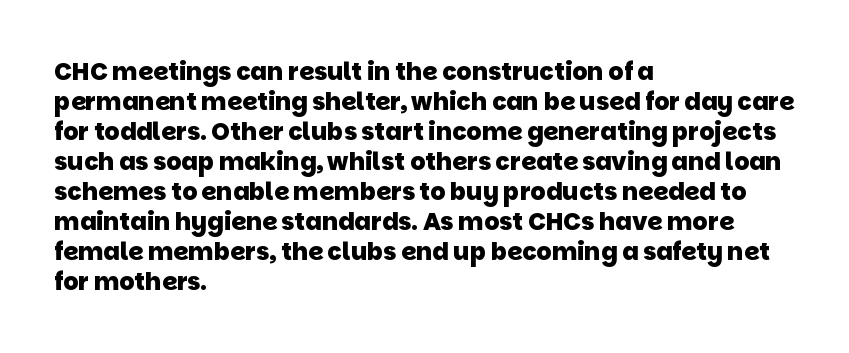
The image shows 24 px bold type; set left-aligned, normal line spacing (1.25x), normal letter spacing, not underlined.
